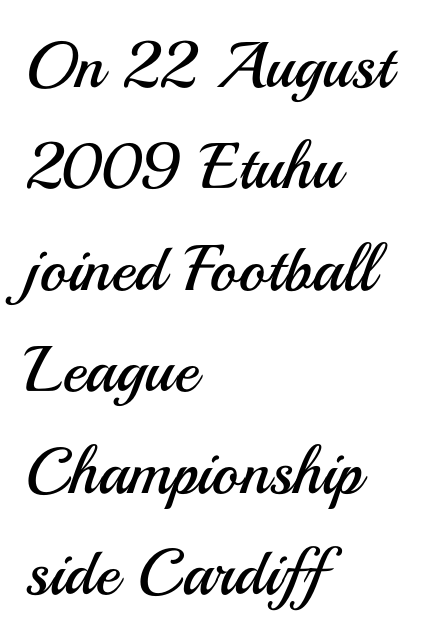
Looks like regular typesetting: each glyph gets only the width it needs. Check under the words: just untouched page. Quick note: interline space is typical. Which margin do the lines hug? The left one — the right edge is uneven.
